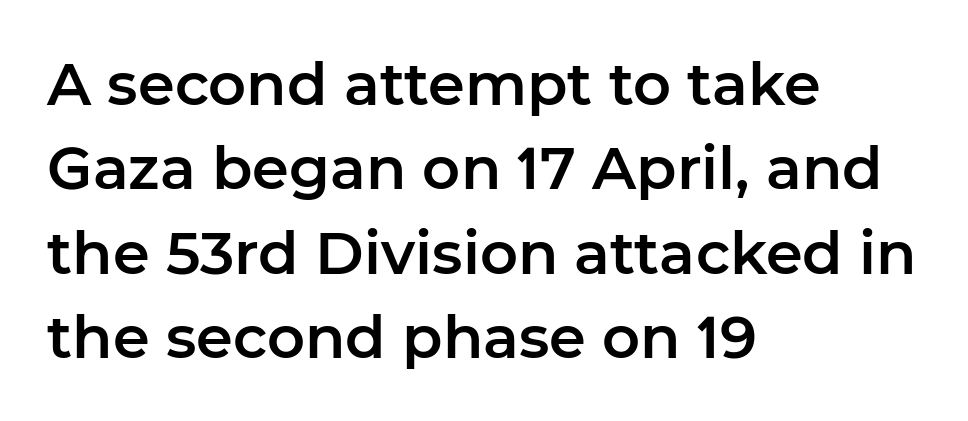
The image shows 59 px sans-serif type, upright; set left-aligned, normal line spacing (1.43x), normal letter spacing, not underlined; low stroke contrast and a medium x-height.
